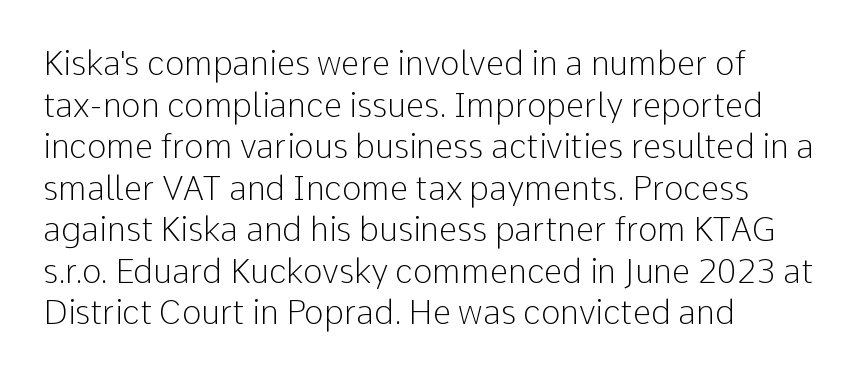
The image shows 33 px light sans-serif type, upright; set left-aligned, normal line spacing (1.26x), normal letter spacing, not underlined; low stroke contrast and a medium x-height.
